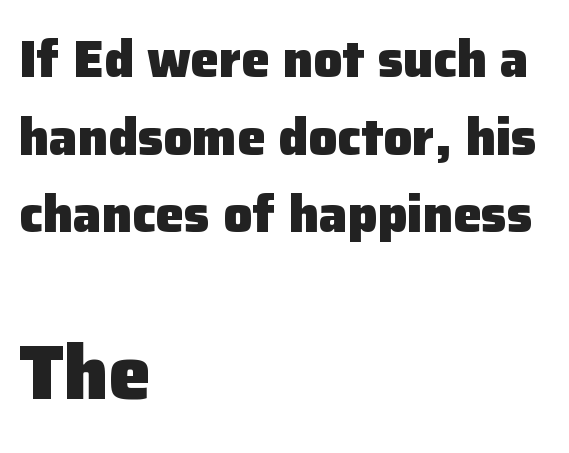
{"serif": "no", "italic": "no", "bold": "yes", "weight": "heavy", "width": "normal", "stroke_contrast": "low", "x_height": "medium", "monospaced": "no", "underline": "no", "align": "left", "line_spacing": "normal", "line_spacing_ratio": 1.52, "letter_spacing": "normal", "letter_spacing_em": 0.0, "larger_block": "second", "size_ratio": 1.49, "glyph_px": 76}
